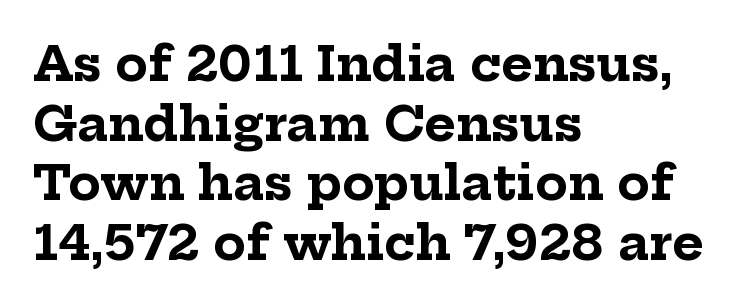
Q: Is the text bold? A: Yes.
Q: Is the text italic (slanted)? A: No, it is upright.
Q: Is the typeface a serif or a sans-serif typeface? A: Serif.
Q: Is the text underlined? A: No.
Q: How is the paragraph aligned? A: Left-aligned.
Q: Is the spacing between letters normal or unusually wide? A: Normal.
Q: Width (condensed, normal, or wide)? A: Normal.
Q: Stroke contrast? A: Low.
Q: x-height? A: Medium.
Q: Monospaced? A: No.
